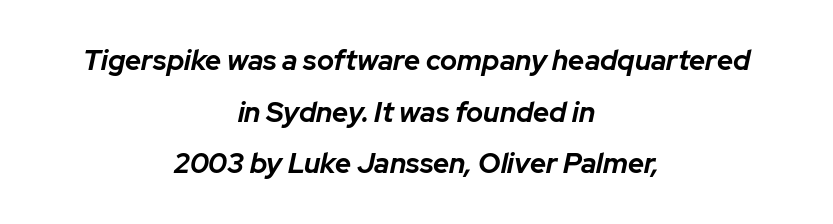
{"italic": "yes", "lean": "right", "slant_degrees": 12, "bold": "yes", "weight": "bold", "width": "normal", "stroke_contrast": "low", "x_height": "medium", "monospaced": "no", "underline": "no", "align": "center", "line_spacing_ratio": 1.84, "letter_spacing": "normal", "letter_spacing_em": 0.0, "glyph_px": 28}
